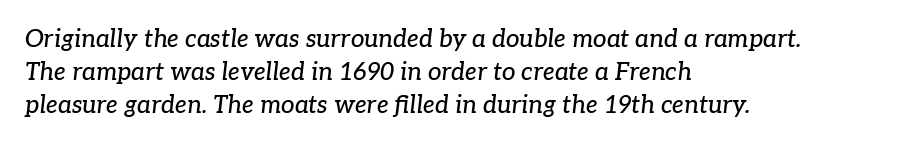
Q: Is the text italic (slanted)? A: Yes, it leans right by about 7 degrees.
Q: Is the text underlined? A: No.
Q: How is the paragraph aligned? A: Left-aligned.
Q: Is the spacing between letters normal or unusually wide? A: Normal.
Q: Is the spacing between lines tight, normal or loose? A: Normal.
